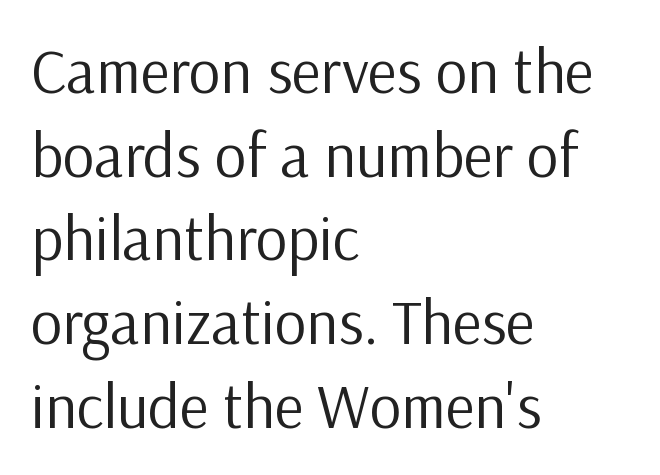
{"serif": "no", "italic": "no", "bold": "no", "weight": "regular", "width": "normal", "stroke_contrast": "low", "x_height": "medium", "monospaced": "no", "underline": "no", "align": "left", "line_spacing": "normal", "line_spacing_ratio": 1.35, "letter_spacing": "normal", "letter_spacing_em": 0.0, "glyph_px": 62}
